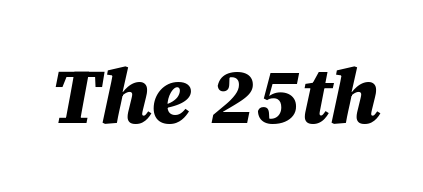
Q: Is the text bold? A: Yes.
Q: Is the text italic (slanted)? A: Yes, it leans right by about 12 degrees.
Q: Is the text underlined? A: No.
Q: Is the spacing between letters normal or unusually wide? A: Normal.
Q: Width (condensed, normal, or wide)? A: Normal.
Q: Stroke contrast? A: Medium.
Q: x-height? A: Large.
Q: Monospaced? A: No.
